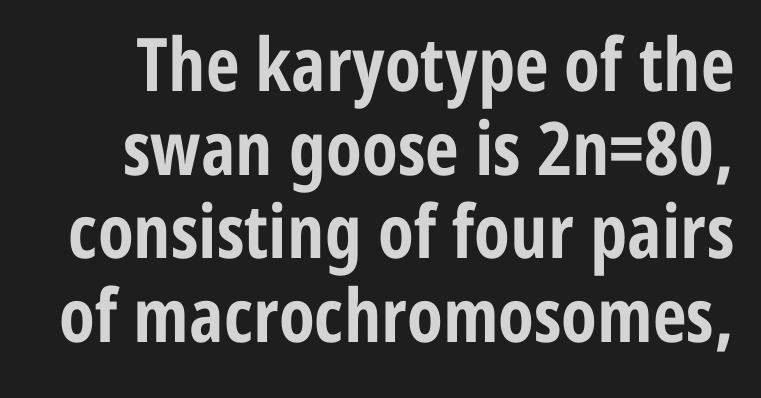
The image shows 74 px bold, condensed sans-serif type, upright; set tight line spacing (1.13x), normal letter spacing, not underlined; low stroke contrast and a medium x-height.
